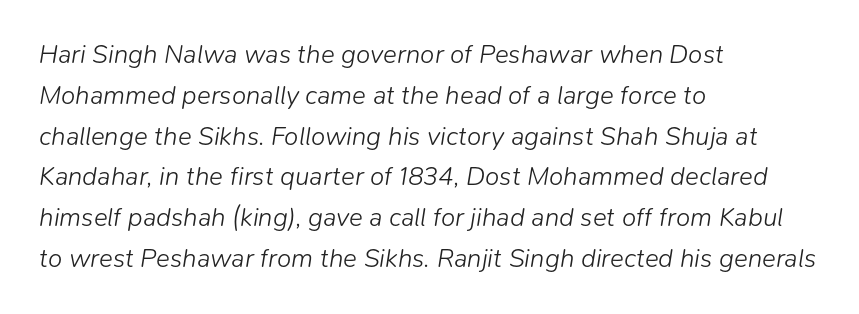
{"italic": "yes", "lean": "right", "slant_degrees": 9, "bold": "no", "underline": "no", "align": "left", "line_spacing": "normal", "line_spacing_ratio": 1.57, "letter_spacing": "normal", "letter_spacing_em": 0.0, "glyph_px": 26}
